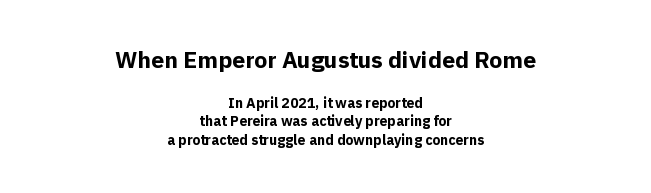
{"italic": "no", "bold": "yes", "underline": "no", "align": "center", "line_spacing": "normal", "line_spacing_ratio": 1.32, "letter_spacing": "normal", "letter_spacing_em": 0.0, "larger_block": "first", "size_ratio": 1.64, "glyph_px": 23}
